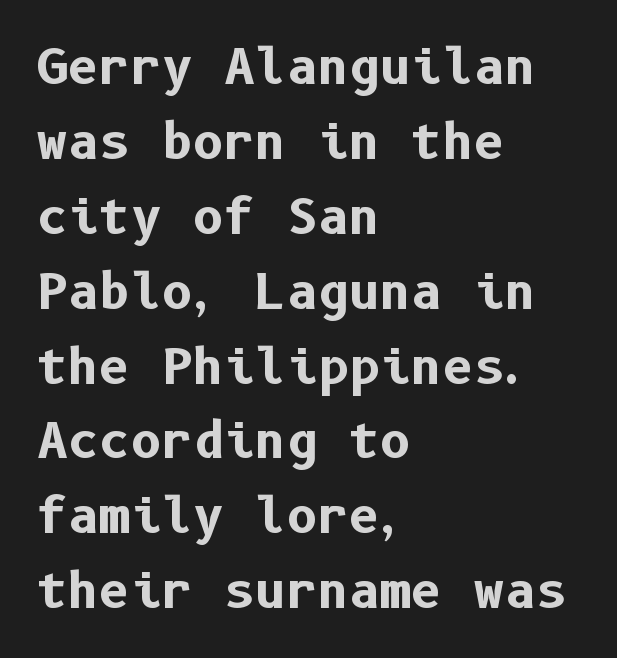
Q: Is the text bold? A: Yes.
Q: Is the text italic (slanted)? A: No, it is upright.
Q: Is the typeface a serif or a sans-serif typeface? A: Sans-serif.
Q: Is the text underlined? A: No.
Q: How is the paragraph aligned? A: Left-aligned.
Q: Is the spacing between letters normal or unusually wide? A: Normal.
Q: Is the spacing between lines tight, normal or loose? A: Normal.
Q: Width (condensed, normal, or wide)? A: Normal.
Q: Stroke contrast? A: Low.
Q: x-height? A: Medium.
